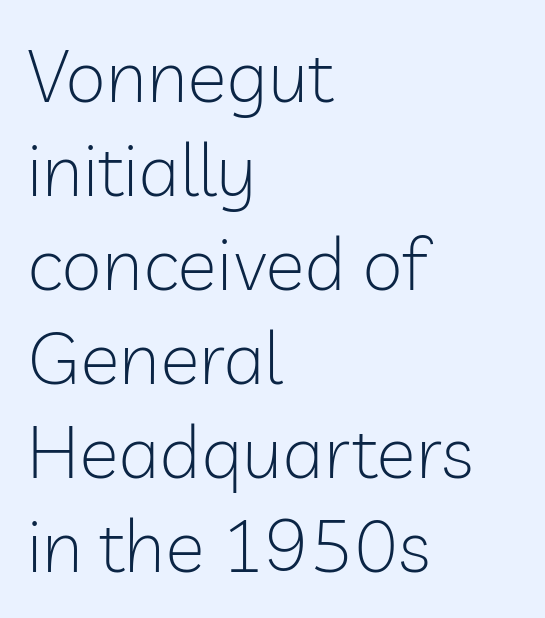
The image shows 74 px light sans-serif type, upright; set left-aligned, normal line spacing (1.27x), normal letter spacing, not underlined; low stroke contrast and a medium x-height.
